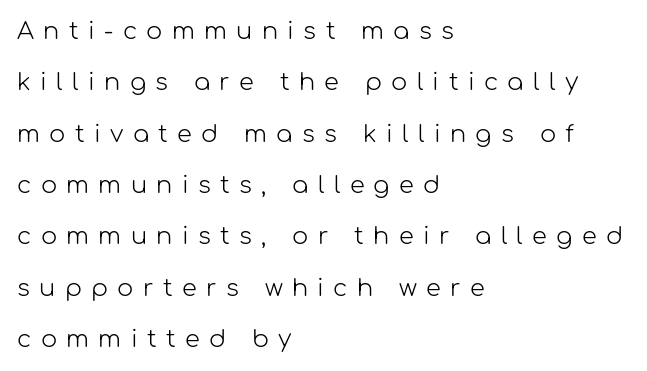
Q: Is the text bold? A: No.
Q: Is the text italic (slanted)? A: No, it is upright.
Q: Is the text underlined? A: No.
Q: How is the paragraph aligned? A: Left-aligned.
Q: Is the spacing between letters normal or unusually wide? A: Unusually wide.
Q: Is the spacing between lines tight, normal or loose? A: Loose.
